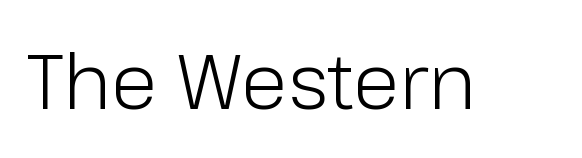
Q: Is the text bold? A: No.
Q: Is the text italic (slanted)? A: No, it is upright.
Q: Is the typeface a serif or a sans-serif typeface? A: Sans-serif.
Q: Is the text underlined? A: No.
Q: Is the spacing between letters normal or unusually wide? A: Normal.
Q: Width (condensed, normal, or wide)? A: Normal.
Q: Stroke contrast? A: Low.
Q: x-height? A: Medium.
Q: Monospaced? A: No.
